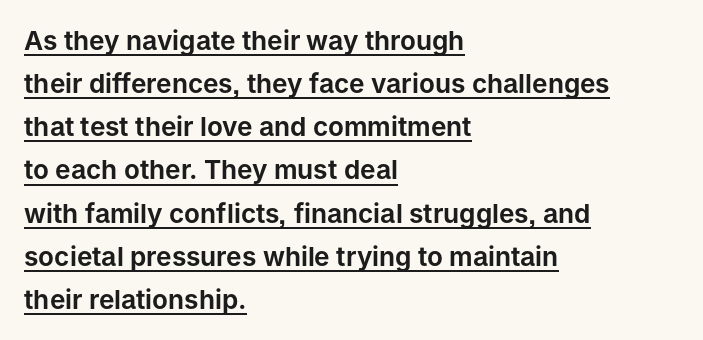
Emphasis is given by a line drawn under the lettering. These lines are set flush left with a ragged right edge. Default kerning and tracking; the words read as compact shapes. These lines sit exactly where default settings would place them.
